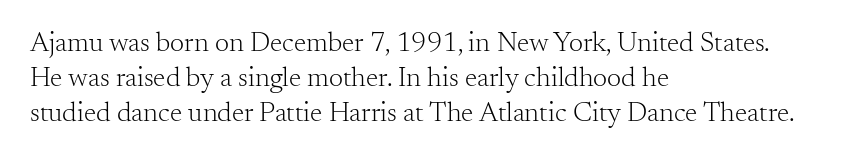
{"serif": "yes", "italic": "no", "bold": "no", "weight": "light", "width": "normal", "stroke_contrast": "medium", "x_height": "small", "monospaced": "no", "underline": "no", "align": "left", "line_spacing": "normal", "line_spacing_ratio": 1.25, "letter_spacing": "normal", "letter_spacing_em": 0.0, "glyph_px": 28}
